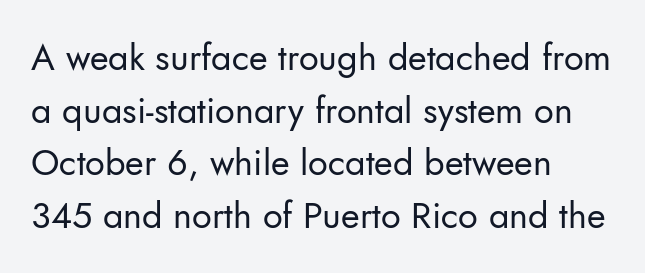
The font family rendered here belongs to the sans-serif group. Bare-footed words on every line. Bold? No — there's no thickening of the strokes. You could not count columns in this text — the font is proportionally spaced. The compositor pushed each line to the left boundary. Regular leading.
